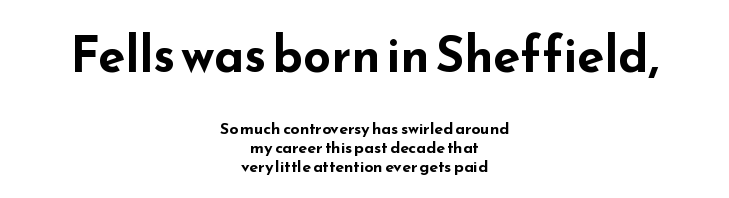
{"serif": "no", "italic": "no", "bold": "yes", "weight": "bold", "width": "wide", "stroke_contrast": "low", "x_height": "small", "monospaced": "no", "underline": "no", "align": "center", "line_spacing_ratio": 1.2, "letter_spacing": "normal", "letter_spacing_em": 0.0, "larger_block": "first", "size_ratio": 3.06, "glyph_px": 49}
